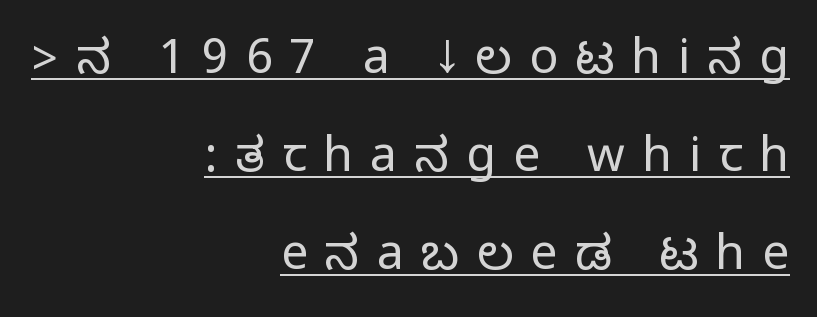
The image shows 48 px condensed sans-serif type, upright; set right-aligned, loose line spacing (2.04x), unusually wide letter spacing (+0.36 em), underlined; medium stroke contrast.
